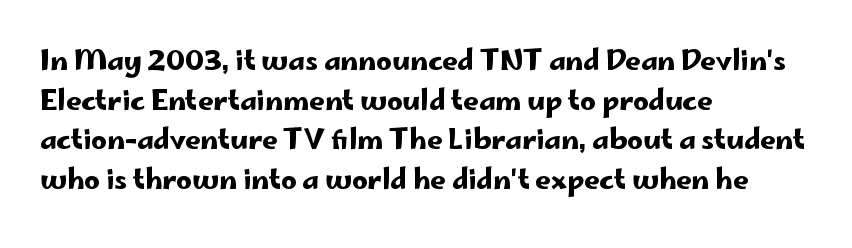
The image shows 27 px text type, upright; set left-aligned, normal line spacing (1.47x), normal letter spacing, not underlined.
